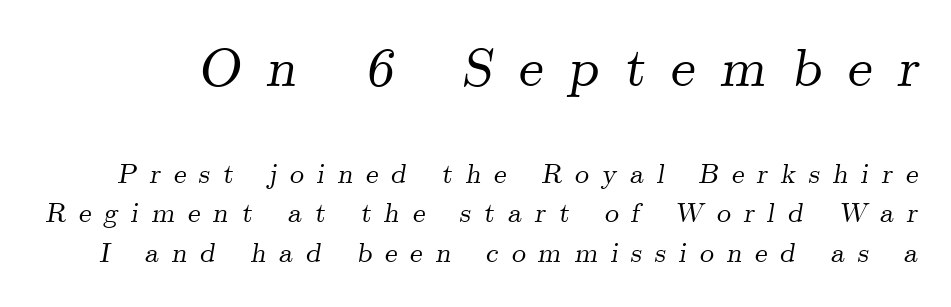
{"serif": "yes", "italic": "yes", "lean": "right", "slant_degrees": 9, "width": "normal", "stroke_contrast": "medium", "x_height": "small", "monospaced": "no", "underline": "no", "line_spacing": "normal", "line_spacing_ratio": 1.41, "letter_spacing": "wide", "letter_spacing_em": 0.46, "larger_block": "first", "size_ratio": 1.96, "glyph_px": 55}
